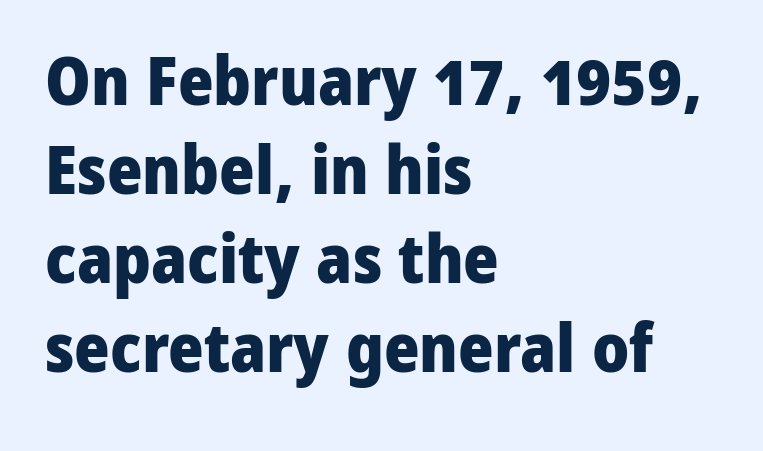
Q: Is the text bold? A: Yes.
Q: Is the text italic (slanted)? A: No, it is upright.
Q: Is the typeface a serif or a sans-serif typeface? A: Sans-serif.
Q: Is the text underlined? A: No.
Q: How is the paragraph aligned? A: Left-aligned.
Q: Is the spacing between letters normal or unusually wide? A: Normal.
Q: Is the spacing between lines tight, normal or loose? A: Normal.
Q: Width (condensed, normal, or wide)? A: Normal.
Q: Stroke contrast? A: Low.
Q: x-height? A: Medium.
Q: Monospaced? A: No.
